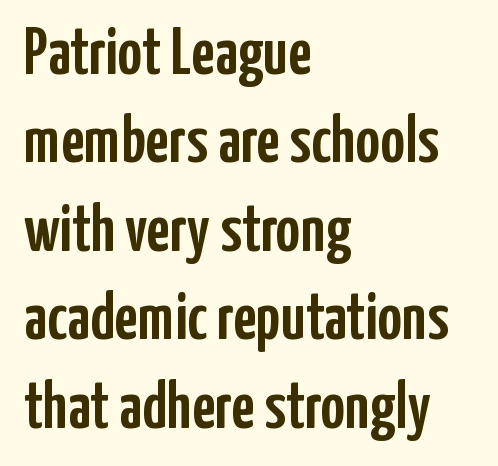
Q: Is the text italic (slanted)? A: No, it is upright.
Q: Is the typeface a serif or a sans-serif typeface? A: Sans-serif.
Q: Is the text underlined? A: No.
Q: How is the paragraph aligned? A: Left-aligned.
Q: Is the spacing between letters normal or unusually wide? A: Normal.
Q: Is the spacing between lines tight, normal or loose? A: Normal.
Q: Width (condensed, normal, or wide)? A: Condensed.
Q: Stroke contrast? A: Low.
Q: x-height? A: Medium.
Q: Monospaced? A: No.
